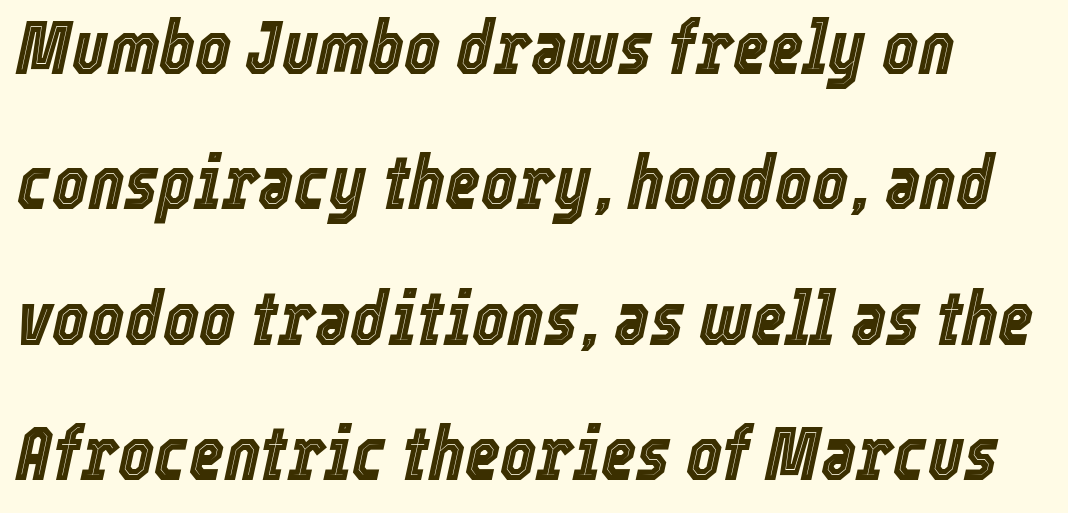
The line texture is even and compact thanks to regular tracking. Each letter keeps its own natural width here, so spacing adapts to shape. No word sits above an underline. An italicized treatment has been applied to the whole sample.
